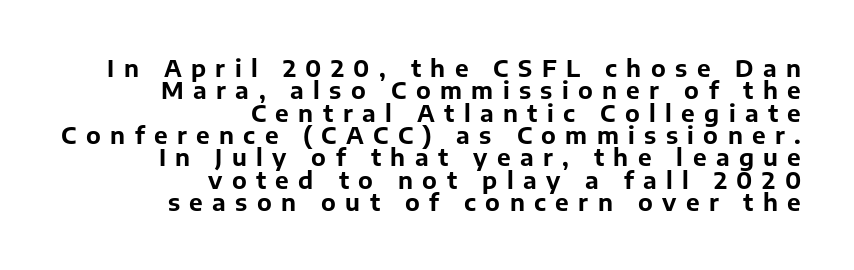
The space directly below the letters is spotless. Is there any slant? The stems are plumb. The characters look thick and weighty, a clear bold. Look at the tracking — it's clearly loosened, letters drifting apart.
